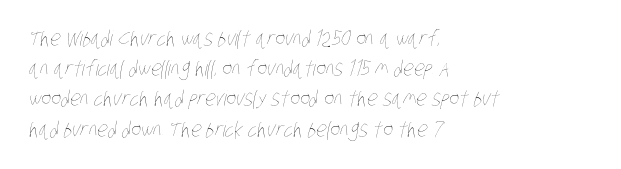
The image shows 21 px text type; set left-aligned, normal line spacing (1.44x), normal letter spacing, not underlined.
